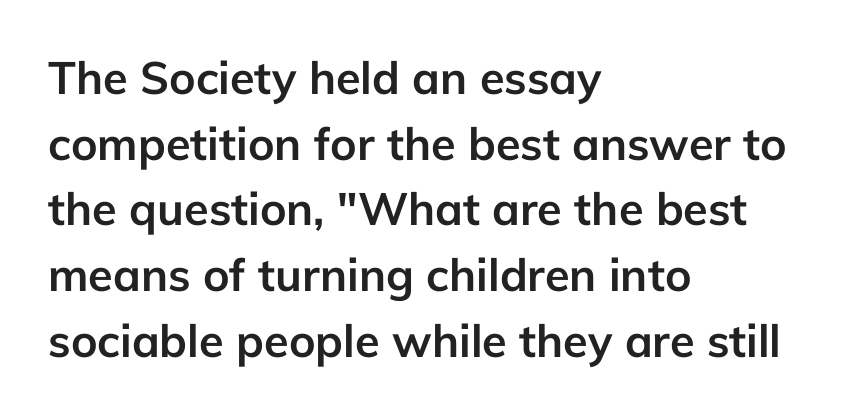
The image shows 45 px semibold sans-serif type, upright; set left-aligned, normal line spacing (1.46x), normal letter spacing, not underlined; low stroke contrast and a medium x-height.
